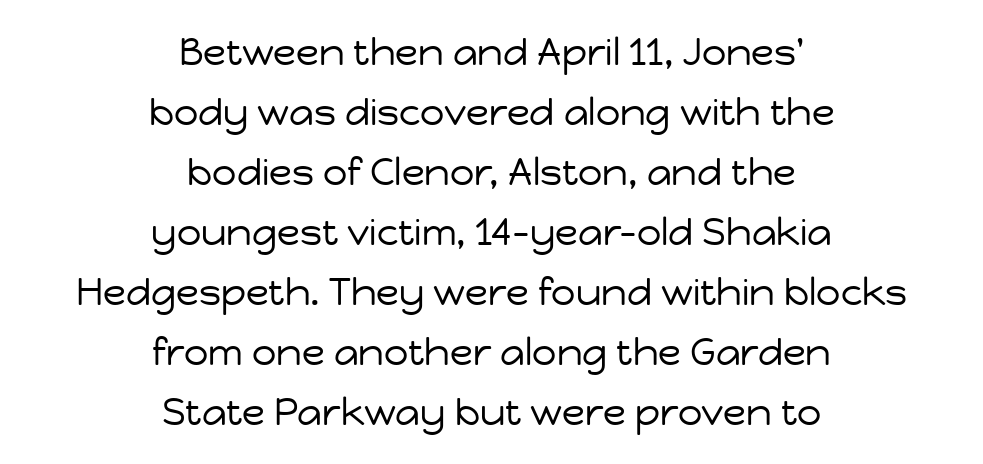
The image shows 38 px regular-weight sans-serif type, upright; set centered, normal line spacing (1.58x), normal letter spacing, not underlined; low stroke contrast and a medium x-height.
